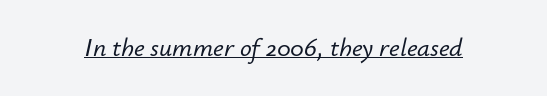
The image shows 26 px text type, italic (leaning right); set normal letter spacing, underlined.
